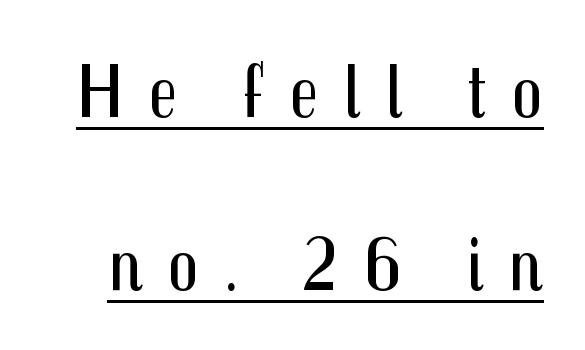
This rendering widens character spacing well past its baseline value. Is this a heavy cut? Hardly; it is regular or lighter. Here the designer chose a conventional face with non-uniform glyph widths. The specimen includes a rule beneath the text block's lines. Is there any slant? The stems are plumb. Is there much room between lines? Yes — plenty of vertical air separates them.
